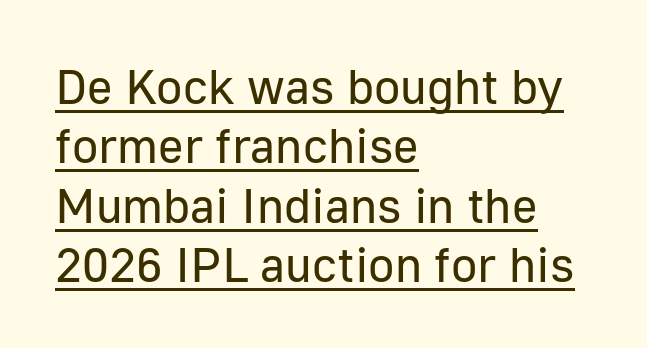
Think of a printed novel: that variable character pitch is what you see here. This is not heavy type; no bold has been used. The words here are underlined. Style check: upright.
